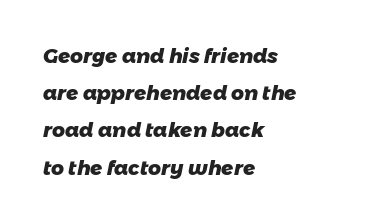
The image shows 20 px bold type; set left-aligned, line spacing 1.86x, normal letter spacing, not underlined.
